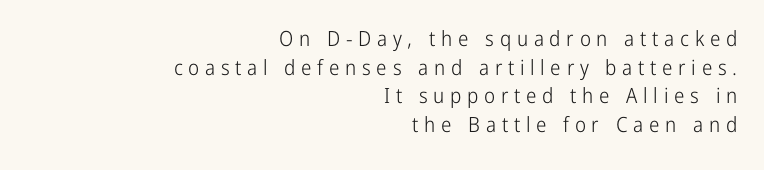
Q: Is the text bold? A: No.
Q: Is the text italic (slanted)? A: No, it is upright.
Q: Is the text underlined? A: No.
Q: How is the paragraph aligned? A: Right-aligned.
Q: Is the spacing between letters normal or unusually wide? A: Unusually wide.
Q: Is the spacing between lines tight, normal or loose? A: Normal.
